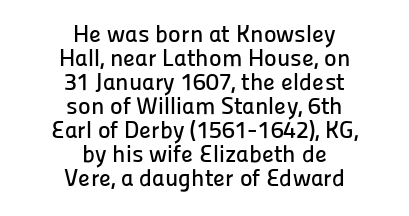
{"italic": "no", "underline": "no", "align": "center", "line_spacing": "tight", "line_spacing_ratio": 1.0, "letter_spacing": "normal", "letter_spacing_em": 0.0, "glyph_px": 24}
